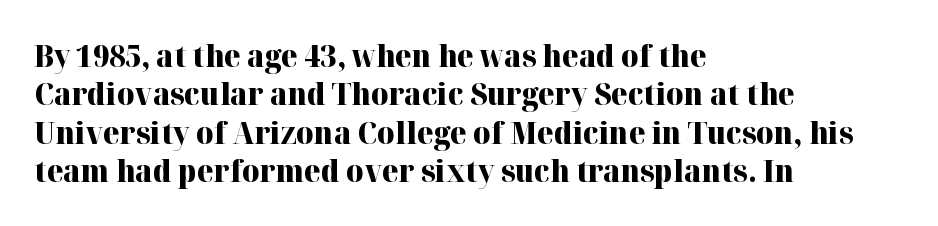
Q: Is the text bold? A: Yes.
Q: Is the text italic (slanted)? A: No, it is upright.
Q: Is the typeface a serif or a sans-serif typeface? A: Serif.
Q: Is the text underlined? A: No.
Q: How is the paragraph aligned? A: Left-aligned.
Q: Is the spacing between letters normal or unusually wide? A: Normal.
Q: Is the spacing between lines tight, normal or loose? A: Normal.
Q: Width (condensed, normal, or wide)? A: Normal.
Q: Stroke contrast? A: High.
Q: x-height? A: Medium.
Q: Monospaced? A: No.
